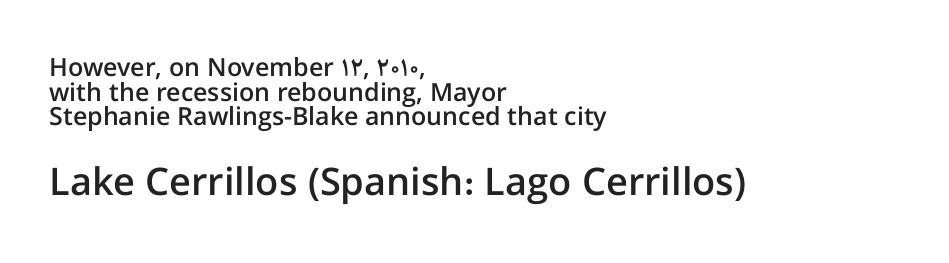
The image shows 38 px semibold sans-serif type, upright; set left-aligned, tight line spacing (0.99x), normal letter spacing, not underlined; the second (bottom) block is 1.52x larger; low stroke contrast and a medium x-height.
